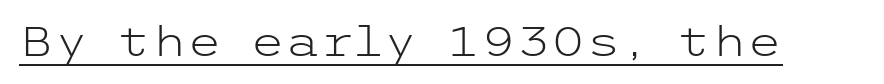
{"serif": "no", "italic": "no", "bold": "no", "weight": "light", "width": "wide", "stroke_contrast": "low", "x_height": "medium", "underline": "yes", "letter_spacing": "normal", "letter_spacing_em": 0.0, "glyph_px": 40}
